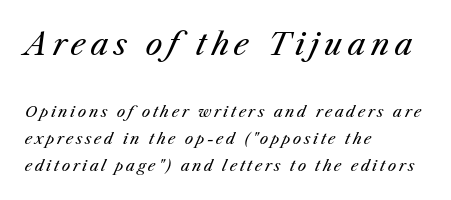
{"italic": "yes", "lean": "right", "slant_degrees": 25, "bold": "no", "weight": "regular", "width": "normal", "stroke_contrast": "medium", "x_height": "medium", "monospaced": "no", "underline": "no", "align": "left", "line_spacing_ratio": 1.78, "larger_block": "first", "size_ratio": 2.0, "glyph_px": 30}
